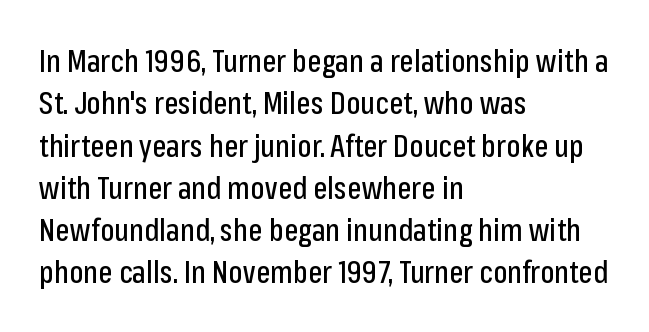
{"serif": "no", "italic": "no", "width": "condensed", "stroke_contrast": "low", "x_height": "medium", "monospaced": "no", "underline": "no", "align": "left", "line_spacing": "normal", "line_spacing_ratio": 1.41, "letter_spacing": "normal", "letter_spacing_em": 0.0, "glyph_px": 30}
